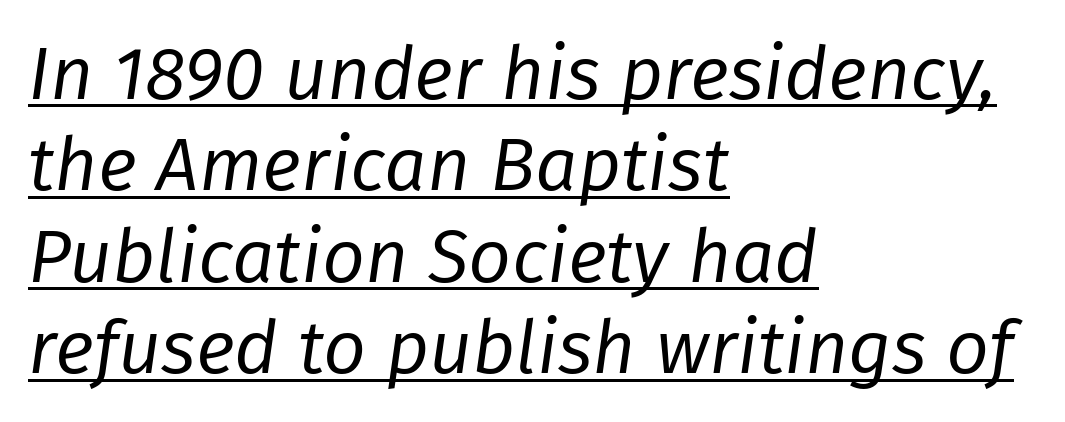
Q: Is the text bold? A: No.
Q: Is the text italic (slanted)? A: Yes, it leans right by about 8 degrees.
Q: Is the text underlined? A: Yes.
Q: How is the paragraph aligned? A: Left-aligned.
Q: Is the spacing between letters normal or unusually wide? A: Normal.
Q: Width (condensed, normal, or wide)? A: Normal.
Q: Stroke contrast? A: Low.
Q: x-height? A: Medium.
Q: Monospaced? A: No.
